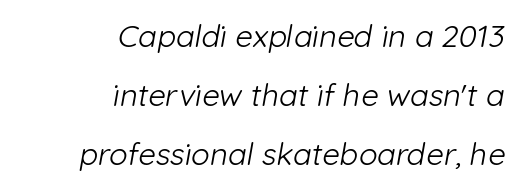
{"serif": "no", "bold": "no", "weight": "light", "width": "normal", "stroke_contrast": "low", "x_height": "medium", "monospaced": "no", "underline": "no", "align": "right", "line_spacing": "loose", "line_spacing_ratio": 1.91, "letter_spacing": "normal", "letter_spacing_em": 0.0, "glyph_px": 31}
